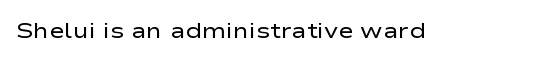
The image shows 21 px text type, upright; set normal letter spacing, not underlined.
